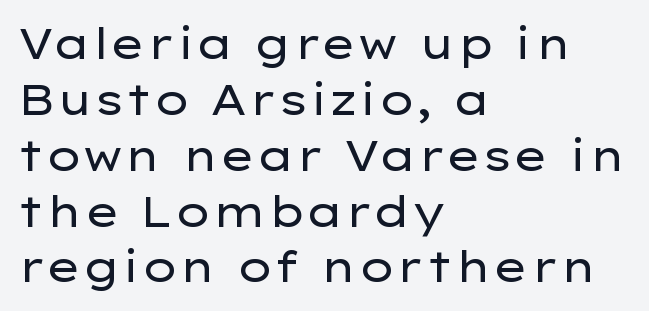
Spacing verdict: proportional, widths tailored to each character. The letters stand straight up with perfectly vertical stems. Each new line begins a customary step beneath the previous one. There is no visible air inserted between adjacent glyphs. Weight: in the light-to-regular range.
